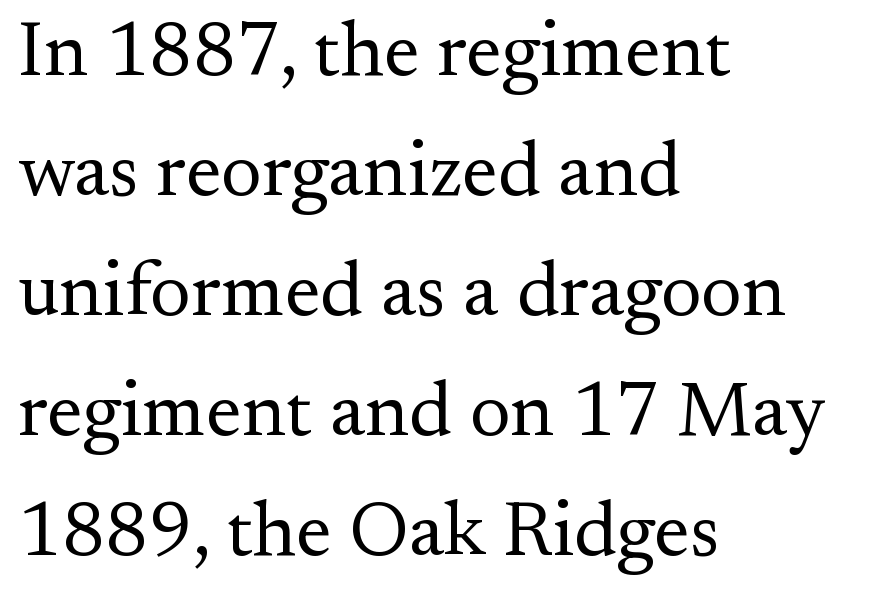
Q: Is the text bold? A: No.
Q: Is the text italic (slanted)? A: No, it is upright.
Q: Is the typeface a serif or a sans-serif typeface? A: Serif.
Q: Is the text underlined? A: No.
Q: How is the paragraph aligned? A: Left-aligned.
Q: Is the spacing between letters normal or unusually wide? A: Normal.
Q: Is the spacing between lines tight, normal or loose? A: Normal.
Q: Width (condensed, normal, or wide)? A: Normal.
Q: Stroke contrast? A: Medium.
Q: x-height? A: Small.
Q: Monospaced? A: No.
